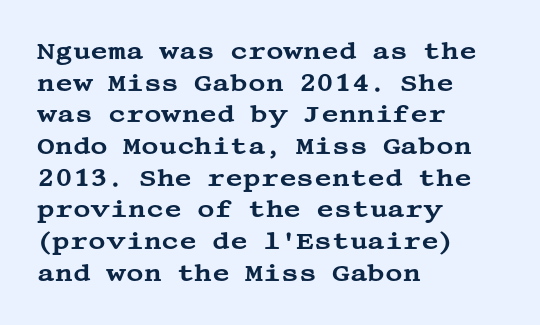
Q: Is the text italic (slanted)? A: No, it is upright.
Q: Is the text underlined? A: No.
Q: How is the paragraph aligned? A: Left-aligned.
Q: Is the spacing between letters normal or unusually wide? A: Normal.
Q: Is the spacing between lines tight, normal or loose? A: Normal.
